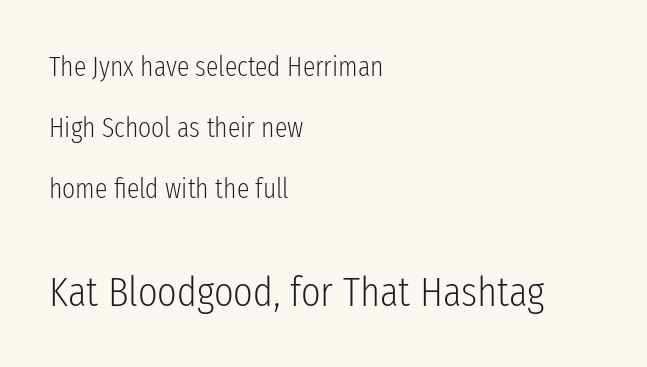
The image shows 42 px light, condensed sans-serif type, upright; set left-aligned, loose line spacing (2.18x), normal letter spacing, not underlined; the second (bottom) block is 1.5x larger; low stroke contrast and a medium x-height.
